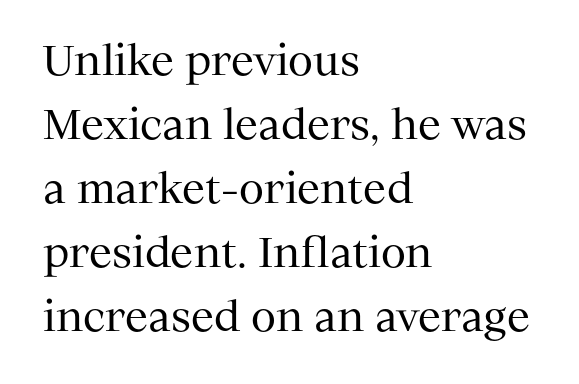
{"serif": "yes", "italic": "no", "bold": "no", "weight": "regular", "width": "normal", "stroke_contrast": "medium", "x_height": "medium", "monospaced": "no", "underline": "no", "align": "left", "line_spacing": "normal", "line_spacing_ratio": 1.56, "letter_spacing": "normal", "letter_spacing_em": 0.0, "glyph_px": 41}
